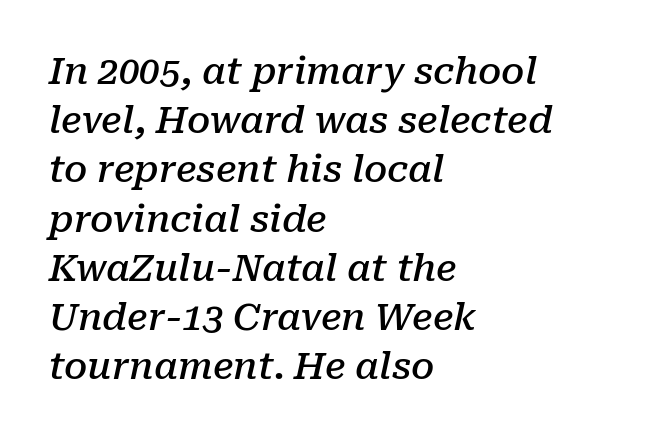
In CSS terms this would be text-align: left. Between one letter and the next there's only the usual sliver of space. Vertical spacing — default. Style check: oblique. Note: serifs present on the glyphs. You could not count columns in this text — the font is proportionally spaced.
